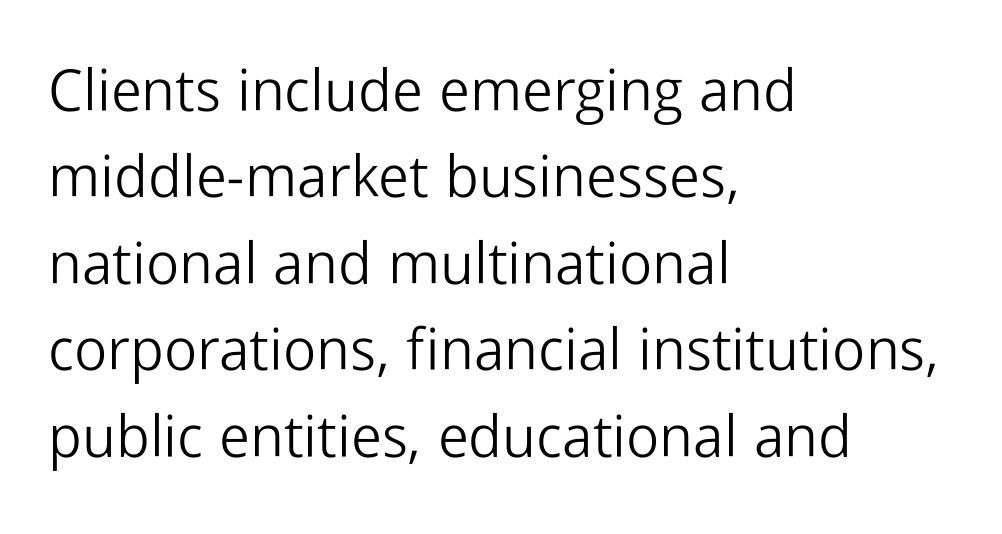
The image shows 58 px light sans-serif type, upright; set left-aligned, normal line spacing (1.49x), normal letter spacing, not underlined; low stroke contrast and a medium x-height.
